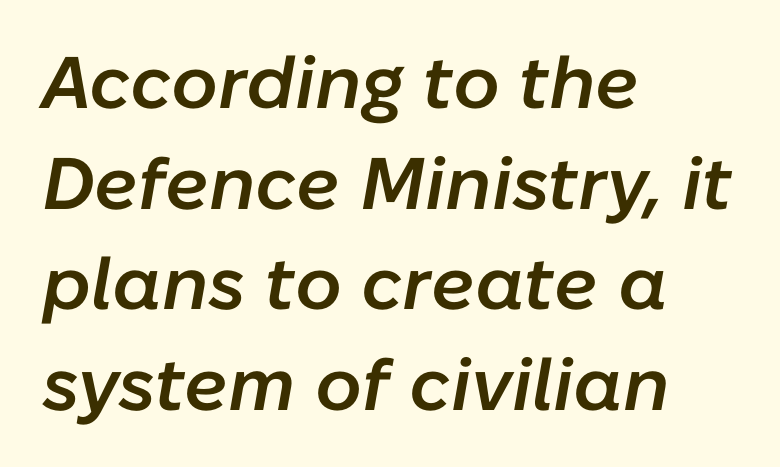
An italicized treatment has been applied to the whole sample. In terms of weight, the rendering is demibold, just under bold. Horizontal bands of white between lines are of average thickness. The lines are quadded left. Character widths vary here, with narrow letters taking less room than wide ones. The tracking reads as untouched default to a designer's eye.
